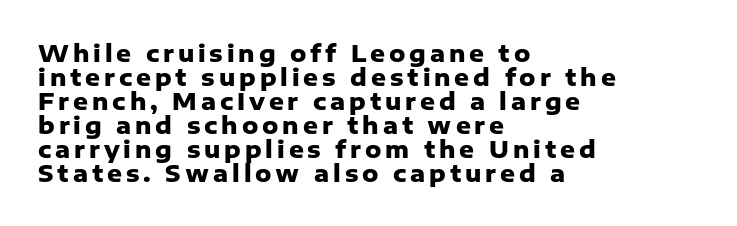
{"italic": "no", "bold": "yes", "underline": "no", "align": "left", "line_spacing": "tight", "line_spacing_ratio": 1.04, "glyph_px": 23}
